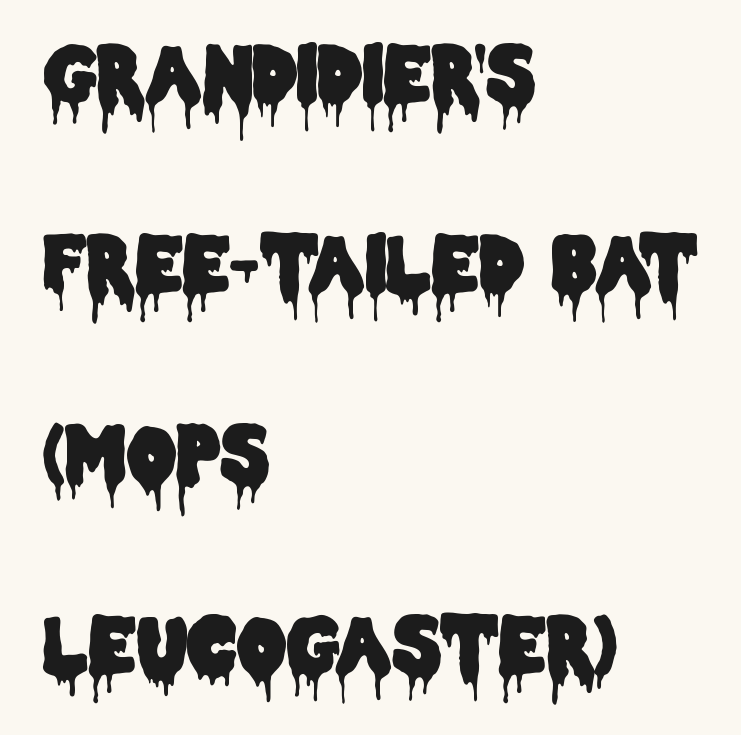
Q: Is the text italic (slanted)? A: No, it is upright.
Q: Is the typeface a serif or a sans-serif typeface? A: Sans-serif.
Q: Is the text underlined? A: No.
Q: How is the paragraph aligned? A: Left-aligned.
Q: Is the spacing between letters normal or unusually wide? A: Normal.
Q: Is the spacing between lines tight, normal or loose? A: Loose.
Q: Width (condensed, normal, or wide)? A: Condensed.
Q: Stroke contrast? A: Low.
Q: x-height? A: Large.
Q: Monospaced? A: No.
